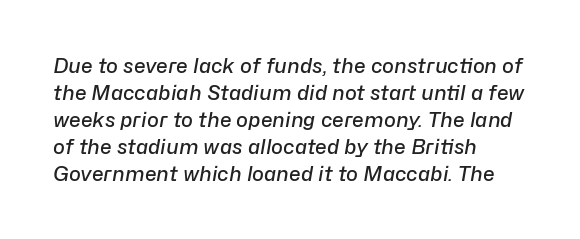
Strokes here are thickened, but only to semibold level. Each row of text sits above clean, open space. Interline gaps are of average width in this sample. Each word holds together tightly as a unit, with standard inter-letter gaps. Posture: slanted.
